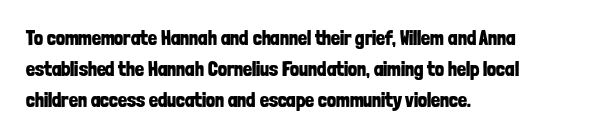
The image shows 20 px bold type, upright; set left-aligned, normal line spacing (1.56x), normal letter spacing, not underlined.
